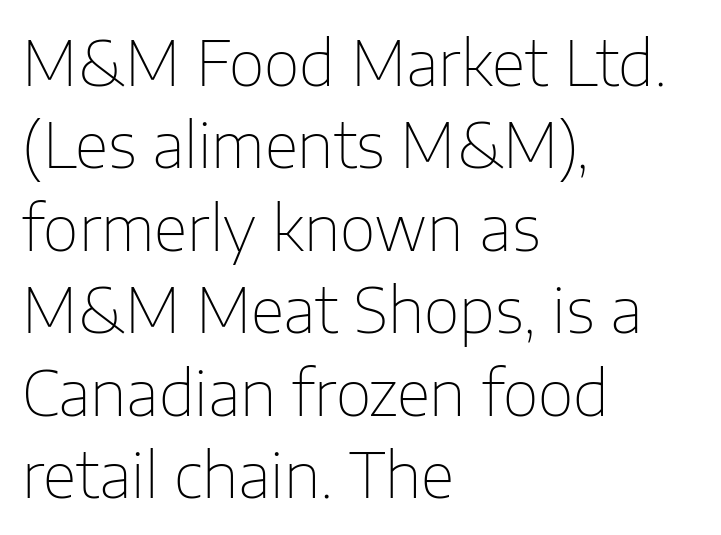
{"serif": "no", "italic": "no", "bold": "no", "weight": "thin", "width": "normal", "stroke_contrast": "low", "x_height": "medium", "monospaced": "no", "underline": "no", "align": "left", "line_spacing": "normal", "line_spacing_ratio": 1.33, "letter_spacing": "normal", "letter_spacing_em": 0.0, "glyph_px": 62}
